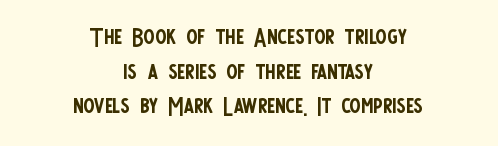
Counters stay open thanks to moderate or lighter strokes. You could not count columns in this text — the font is proportionally spaced. Upright lettering throughout. How would I describe the line gaps? Narrow and economical.
